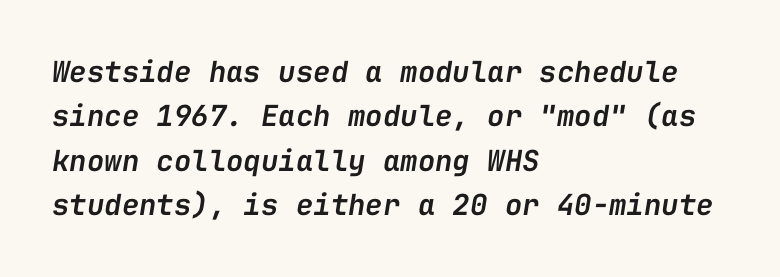
Q: Is the text bold? A: Semi-bold.
Q: Is the text italic (slanted)? A: Yes, it leans right by about 9 degrees.
Q: Is the text underlined? A: No.
Q: How is the paragraph aligned? A: Left-aligned.
Q: Is the spacing between letters normal or unusually wide? A: Normal.
Q: Is the spacing between lines tight, normal or loose? A: Normal.
Q: Width (condensed, normal, or wide)? A: Normal.
Q: Stroke contrast? A: Low.
Q: x-height? A: Medium.
Q: Monospaced? A: Yes.
